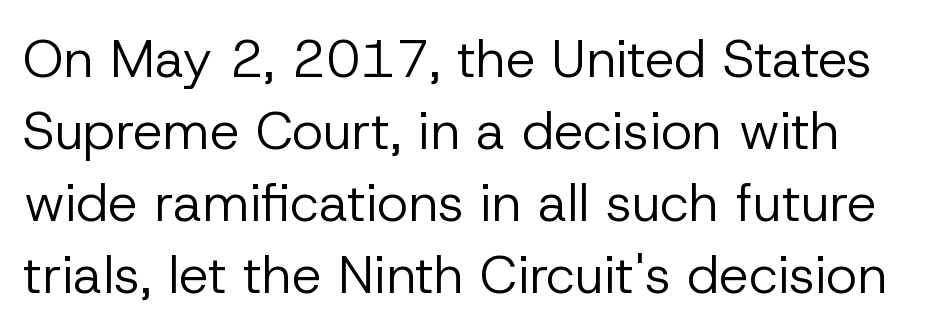
Q: Is the text bold? A: No.
Q: Is the text italic (slanted)? A: No, it is upright.
Q: Is the typeface a serif or a sans-serif typeface? A: Sans-serif.
Q: Is the text underlined? A: No.
Q: Is the spacing between letters normal or unusually wide? A: Normal.
Q: Is the spacing between lines tight, normal or loose? A: Normal.
Q: Width (condensed, normal, or wide)? A: Normal.
Q: Stroke contrast? A: Low.
Q: x-height? A: Medium.
Q: Monospaced? A: No.
